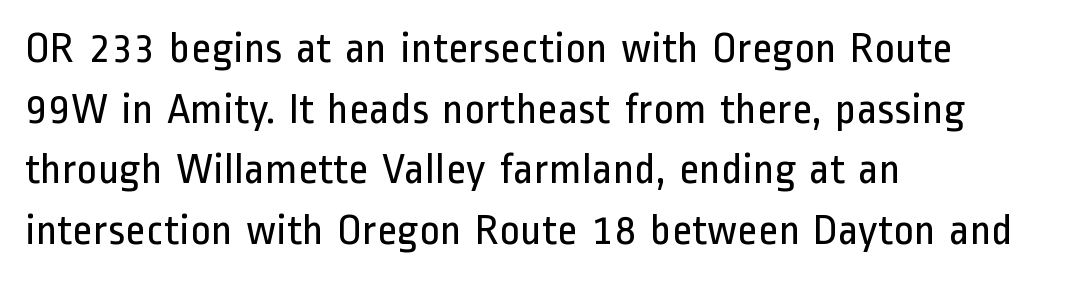
The image shows 44 px regular-weight, condensed sans-serif type, upright; set left-aligned, normal line spacing (1.38x), normal letter spacing, not underlined; low stroke contrast and a medium x-height.
